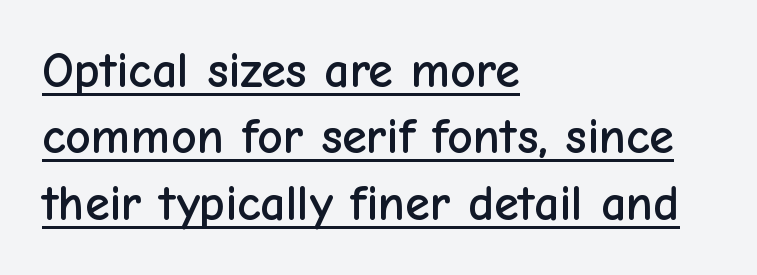
{"serif": "no", "italic": "no", "width": "normal", "stroke_contrast": "low", "x_height": "medium", "monospaced": "no", "underline": "yes", "align": "left", "line_spacing": "normal", "line_spacing_ratio": 1.33, "letter_spacing": "normal", "letter_spacing_em": 0.0, "glyph_px": 50}
